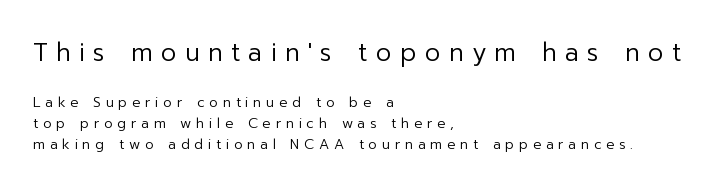
The image shows 25 px text type, upright; set left-aligned, normal line spacing (1.51x), unusually wide letter spacing (+0.33 em), not underlined; the first (top) block is 1.79x larger.
